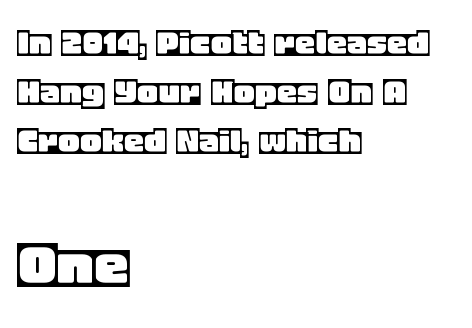
{"italic": "no", "width": "normal", "x_height": "large", "monospaced": "no", "underline": "no", "align": "left", "line_spacing_ratio": 1.2, "letter_spacing": "normal", "letter_spacing_em": 0.0, "larger_block": "second", "size_ratio": 1.73, "glyph_px": 71}
